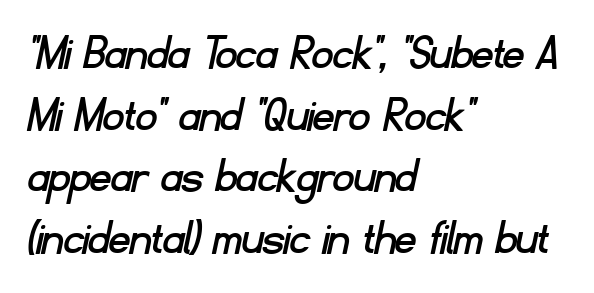
Q: Is the typeface a serif or a sans-serif typeface? A: Sans-serif.
Q: Is the text underlined? A: No.
Q: How is the paragraph aligned? A: Left-aligned.
Q: Is the spacing between letters normal or unusually wide? A: Normal.
Q: Width (condensed, normal, or wide)? A: Normal.
Q: Stroke contrast? A: Low.
Q: x-height? A: Small.
Q: Monospaced? A: No.
